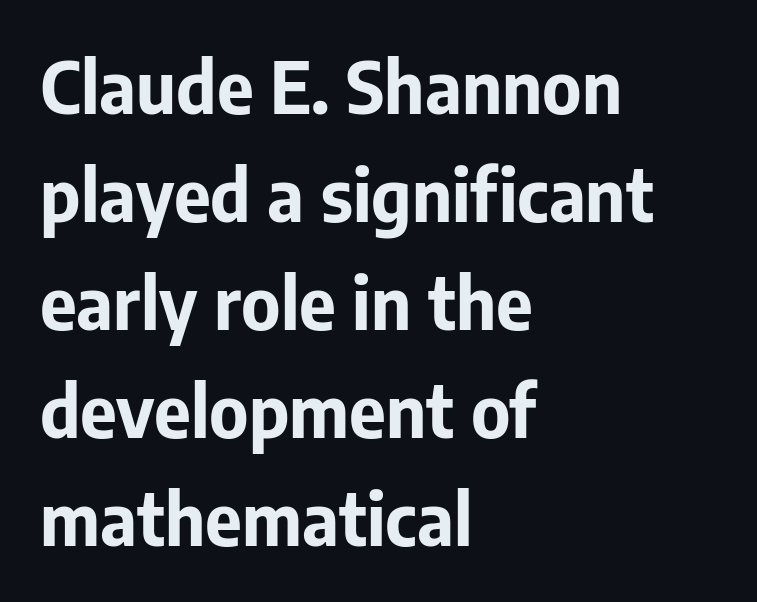
Q: Is the text bold? A: Yes.
Q: Is the text italic (slanted)? A: No, it is upright.
Q: Is the typeface a serif or a sans-serif typeface? A: Sans-serif.
Q: Is the text underlined? A: No.
Q: How is the paragraph aligned? A: Left-aligned.
Q: Is the spacing between letters normal or unusually wide? A: Normal.
Q: Is the spacing between lines tight, normal or loose? A: Normal.
Q: Width (condensed, normal, or wide)? A: Normal.
Q: Stroke contrast? A: Low.
Q: x-height? A: Medium.
Q: Monospaced? A: No.
